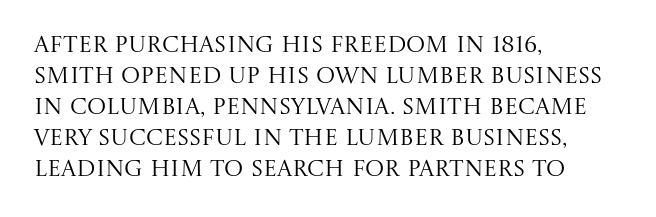
Posture: upright roman. The ragged edge is on the right, which tells us the setting is flush left. Reading down the column, the eye jumps a familiar distance to each next line. The specimen omits any rule beneath the text block's lines. The face looks like a standard text weight, possibly lighter.
